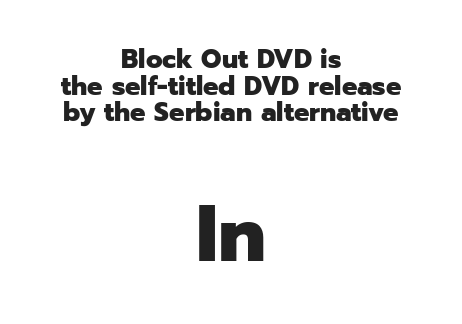
The image shows 80 px heavy sans-serif type, upright; set centered, tight line spacing (0.99x), normal letter spacing, not underlined; the second (bottom) block is 2.96x larger; low stroke contrast and a medium x-height.
